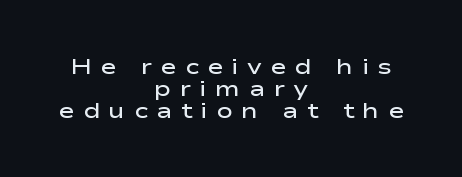
The image shows 22 px text type, upright; set centered, tight line spacing (1.0x), unusually wide letter spacing (+0.38 em), not underlined.
